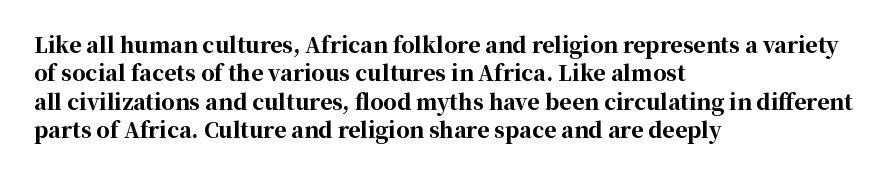
{"italic": "no", "bold": "yes", "underline": "no", "align": "left", "line_spacing": "normal", "line_spacing_ratio": 1.35, "letter_spacing": "normal", "letter_spacing_em": 0.0, "glyph_px": 21}
